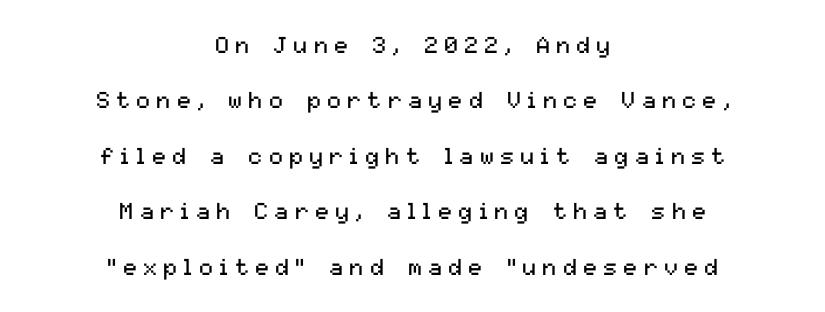
The setting favours the middle, as headings and verse often do. The gap between lines stays unmarked. The designer dialed line spacing up above the default. Unbolded letterforms with no extra heft. A typesetter would mark this as roman, not italic.
